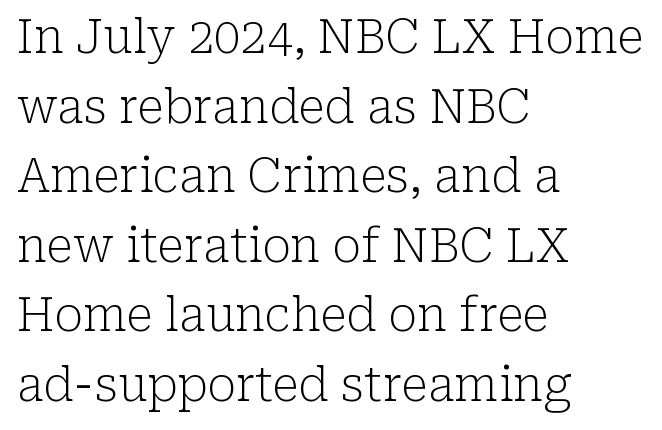
The image shows 47 px light serif type, upright; set left-aligned, normal line spacing (1.48x), normal letter spacing, not underlined; low stroke contrast and a medium x-height.
